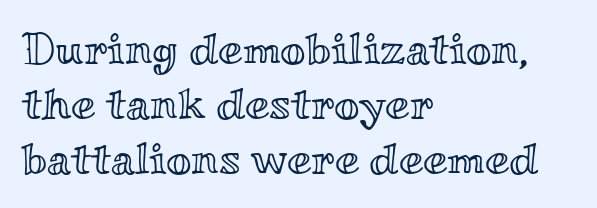
The image shows 44 px wide type, upright; set left-aligned, normal line spacing (1.25x), normal letter spacing, not underlined; a small x-height.
